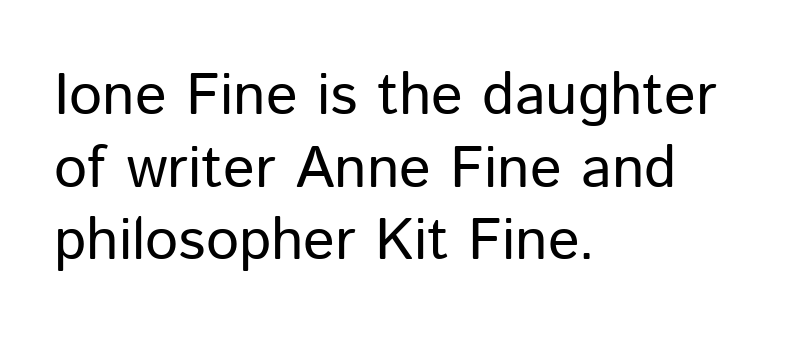
{"serif": "no", "italic": "no", "bold": "no", "weight": "regular", "width": "normal", "stroke_contrast": "low", "x_height": "medium", "monospaced": "no", "underline": "no", "align": "left", "line_spacing_ratio": 1.23, "letter_spacing": "normal", "letter_spacing_em": 0.0, "glyph_px": 59}
